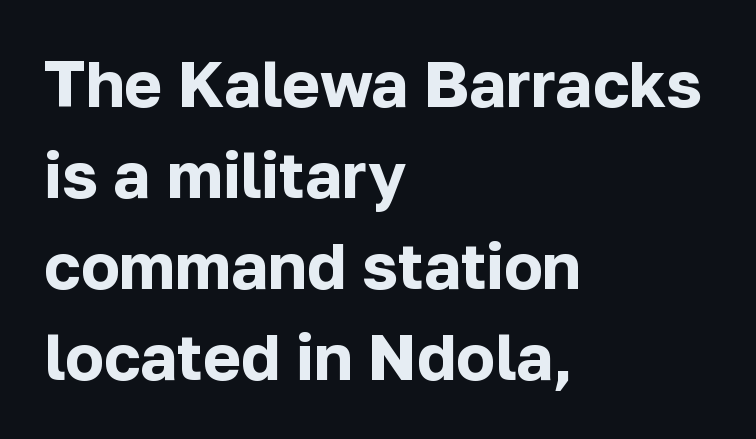
Honestly, there is no underline to notice here at all. The typesetting leans heavy: a genuine bold. Observe the absence of serifs on each vertical stroke in this sample. Words appear dense and cohesive because spacing is normal. Character widths vary here, with narrow letters taking less room than wide ones.
